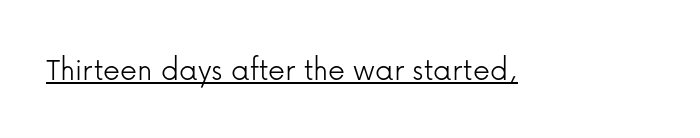
The weight would be labelled regular, book, light, or lighter still. Check the space under the baseline: a stroke is drawn there. Tracking here is standard; glyphs follow each other at the usual distance. The face used here is proportionally spaced, like ordinary book or web type. This rendering employs a face without finishing strokes, i.e., a sans-serif.
